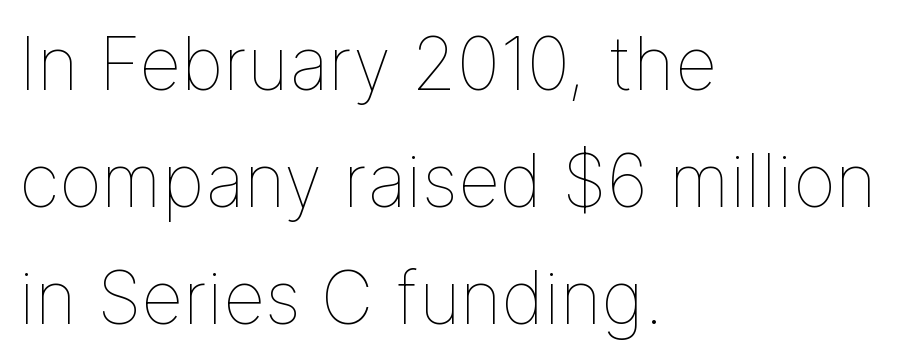
The text block is weighted toward the left margin, trailing off unevenly rightward. Is this a fixed-width face? No — the glyphs have proportional, varying widths. The weight tops out at a normal text grade. The gap between lines stays unmarked. Default kerning and tracking; the words read as compact shapes. Vertical spacing — default.
